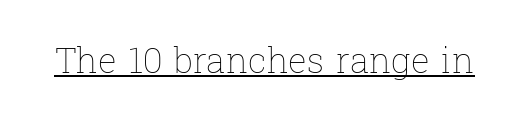
These glyphs show unthickened strokes, regular width or finer. This is roman type, the default non-slanted kind. Here the designer chose a conventional face with non-uniform glyph widths. In terms of letterspacing, this is plain default setting. Underlined type.
